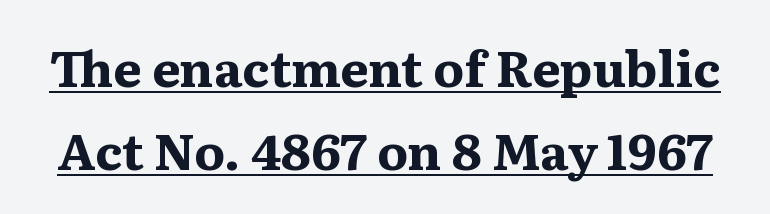
The image shows 50 px bold serif type, upright; set normal line spacing (1.67x), normal letter spacing, underlined; medium stroke contrast and a medium x-height.
